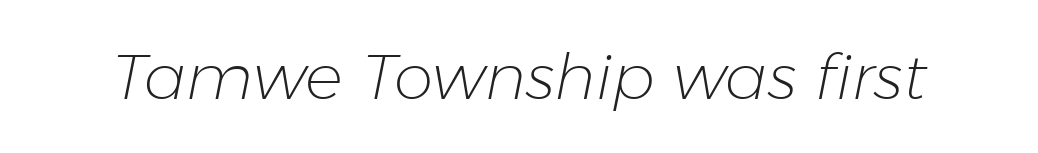
The image shows 63 px light type, italic (leaning right); set normal letter spacing, not underlined; low stroke contrast and a medium x-height.
